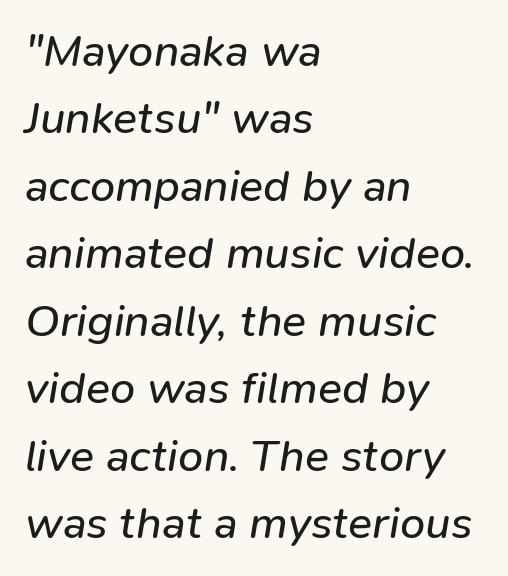
Q: Is the text bold? A: No.
Q: Is the text italic (slanted)? A: Yes, it leans right by about 9 degrees.
Q: Is the text underlined? A: No.
Q: How is the paragraph aligned? A: Left-aligned.
Q: Is the spacing between letters normal or unusually wide? A: Normal.
Q: Is the spacing between lines tight, normal or loose? A: Normal.
Q: Width (condensed, normal, or wide)? A: Normal.
Q: Stroke contrast? A: Low.
Q: x-height? A: Medium.
Q: Monospaced? A: No.
